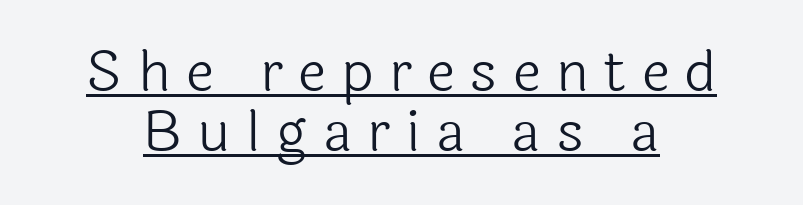
Q: Is the text bold? A: No.
Q: Is the text italic (slanted)? A: No, it is upright.
Q: Is the typeface a serif or a sans-serif typeface? A: Sans-serif.
Q: Is the text underlined? A: Yes.
Q: How is the paragraph aligned? A: Centered.
Q: Is the spacing between letters normal or unusually wide? A: Unusually wide.
Q: Is the spacing between lines tight, normal or loose? A: Tight.
Q: Width (condensed, normal, or wide)? A: Normal.
Q: x-height? A: Medium.
Q: Monospaced? A: No.
